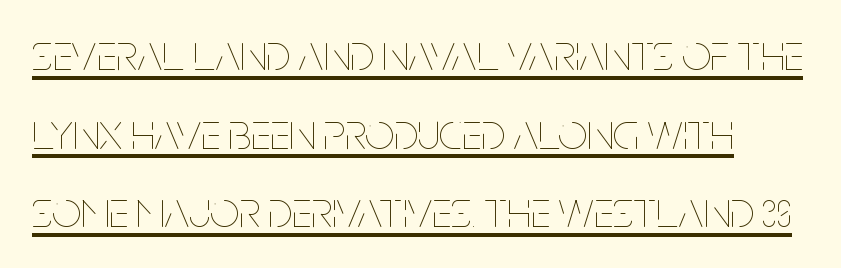
Q: Is the text bold? A: No.
Q: Is the text italic (slanted)? A: No, it is upright.
Q: Is the text underlined? A: Yes.
Q: Is the spacing between letters normal or unusually wide? A: Normal.
Q: Is the spacing between lines tight, normal or loose? A: Normal.
Q: Width (condensed, normal, or wide)? A: Condensed.
Q: Stroke contrast? A: Low.
Q: x-height? A: Large.
Q: Monospaced? A: No.
